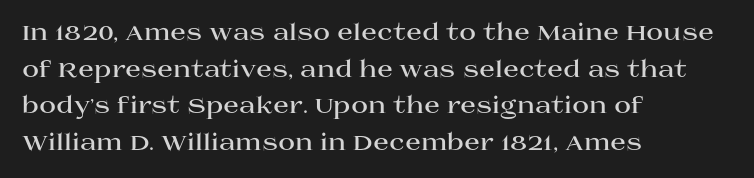
Q: Is the text bold? A: Yes.
Q: Is the text italic (slanted)? A: No, it is upright.
Q: Is the text underlined? A: No.
Q: How is the paragraph aligned? A: Left-aligned.
Q: Is the spacing between letters normal or unusually wide? A: Normal.
Q: Is the spacing between lines tight, normal or loose? A: Normal.
